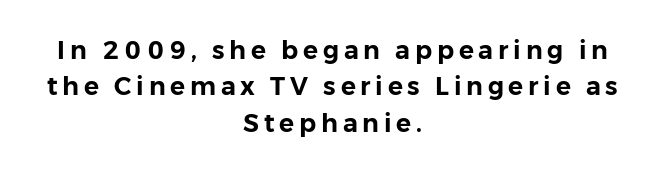
Q: Is the text italic (slanted)? A: No, it is upright.
Q: Is the text underlined? A: No.
Q: How is the paragraph aligned? A: Centered.
Q: Is the spacing between lines tight, normal or loose? A: Normal.
